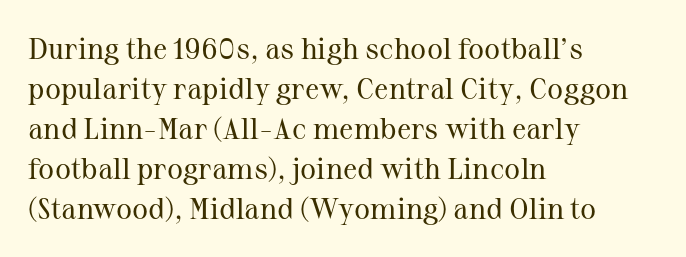
Q: Is the text bold? A: No.
Q: Is the text italic (slanted)? A: No, it is upright.
Q: Is the typeface a serif or a sans-serif typeface? A: Serif.
Q: Is the text underlined? A: No.
Q: How is the paragraph aligned? A: Left-aligned.
Q: Is the spacing between letters normal or unusually wide? A: Normal.
Q: Is the spacing between lines tight, normal or loose? A: Normal.
Q: Width (condensed, normal, or wide)? A: Normal.
Q: Stroke contrast? A: Medium.
Q: x-height? A: Medium.
Q: Monospaced? A: No.
